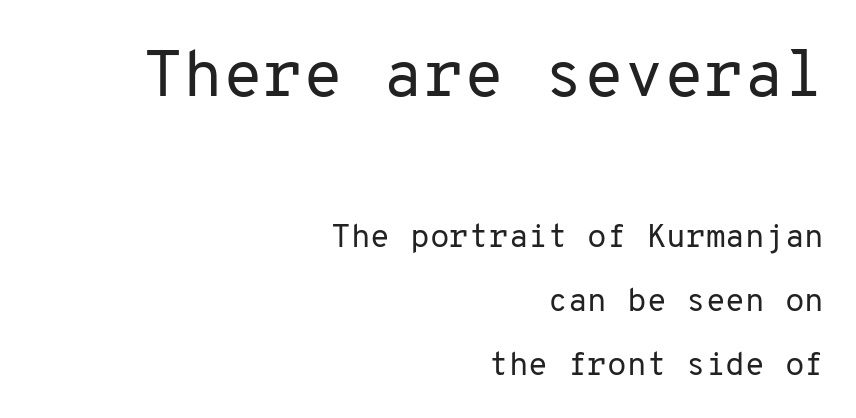
The space between consecutive lines is lavish. Short note: letters normally spaced. I'd call this a sans setting — the letters go barefoot. If you drew a ruler down the right edge, every line would touch it. Rule under the text: the space is simply empty. Bigger letters appear in the top chunk; the bottom chunk is reduced.
